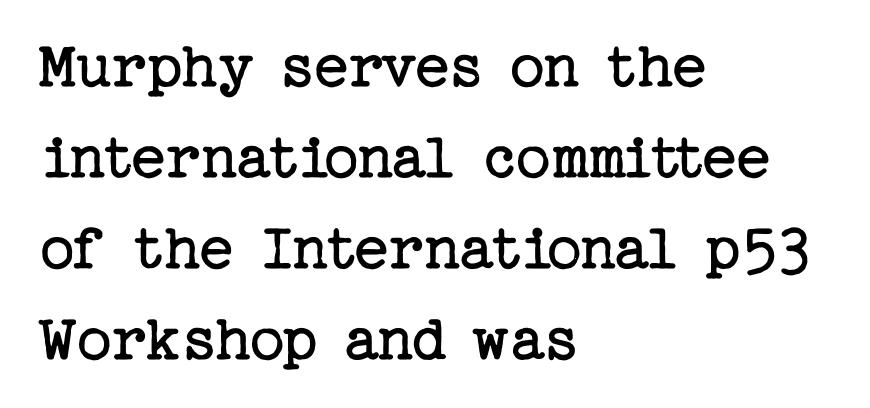
Look at the bottom of the vertical strokes: they flare into serifs here. Is the type heavy? It reads as light-to-regular instead. Italic: no, the glyphs are upright roman. The rendering anchors every line to the left-hand side. Words float on clear page, feet unadorned.
